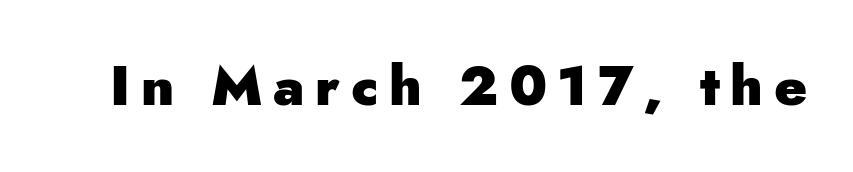
The image shows 55 px heavy sans-serif type, upright; set not underlined; low stroke contrast and a small x-height.
